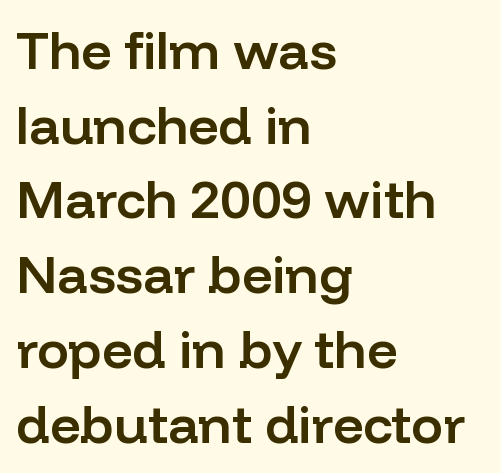
Q: Is the text bold? A: Semi-bold.
Q: Is the text italic (slanted)? A: No, it is upright.
Q: Is the typeface a serif or a sans-serif typeface? A: Sans-serif.
Q: Is the text underlined? A: No.
Q: How is the paragraph aligned? A: Left-aligned.
Q: Is the spacing between letters normal or unusually wide? A: Normal.
Q: Is the spacing between lines tight, normal or loose? A: Normal.
Q: Width (condensed, normal, or wide)? A: Normal.
Q: Stroke contrast? A: Low.
Q: x-height? A: Medium.
Q: Monospaced? A: No.
